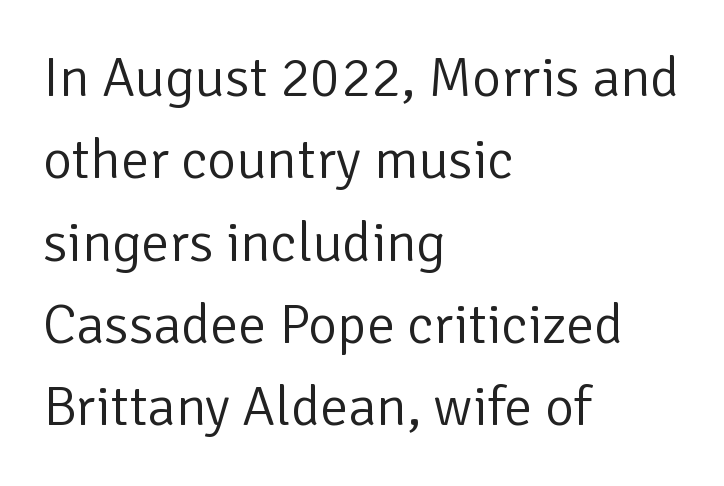
Q: Is the text bold? A: No.
Q: Is the text italic (slanted)? A: No, it is upright.
Q: Is the typeface a serif or a sans-serif typeface? A: Sans-serif.
Q: Is the text underlined? A: No.
Q: How is the paragraph aligned? A: Left-aligned.
Q: Is the spacing between letters normal or unusually wide? A: Normal.
Q: Is the spacing between lines tight, normal or loose? A: Normal.
Q: Width (condensed, normal, or wide)? A: Normal.
Q: Stroke contrast? A: Low.
Q: x-height? A: Medium.
Q: Monospaced? A: No.
